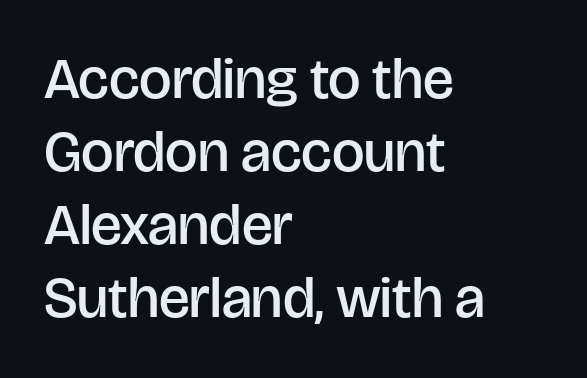
Default kerning and tracking; the words read as compact shapes. The space between consecutive lines is moderate. Compared with a centered layout, this one pins lines to the left instead. Every stem runs plumb, perpendicular to the baseline. These lines are rendered in a variable-pitch font.
